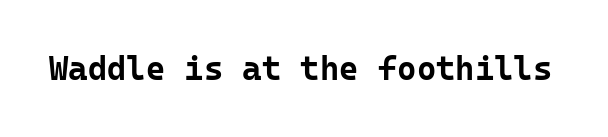
Any mark beneath the type? The region is blank. The tracking reads as untouched default to a designer's eye. This sample uses a sans-serif face. In terms of posture, this sample is upright.
